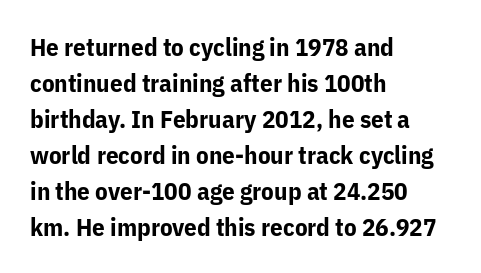
{"italic": "no", "bold": "yes", "underline": "no", "align": "left", "line_spacing": "normal", "line_spacing_ratio": 1.44, "letter_spacing": "normal", "letter_spacing_em": 0.0, "glyph_px": 25}
